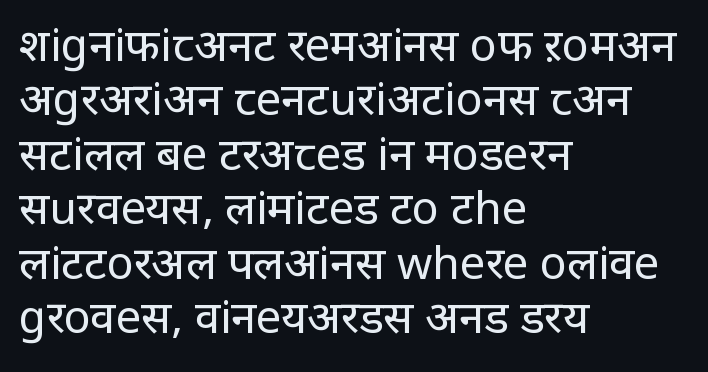
{"serif": "no", "italic": "no", "bold": "no", "weight": "regular", "width": "normal", "stroke_contrast": "low", "x_height": "large", "monospaced": "no", "underline": "no", "align": "left", "line_spacing_ratio": 1.21, "letter_spacing": "normal", "letter_spacing_em": 0.0, "glyph_px": 45}
